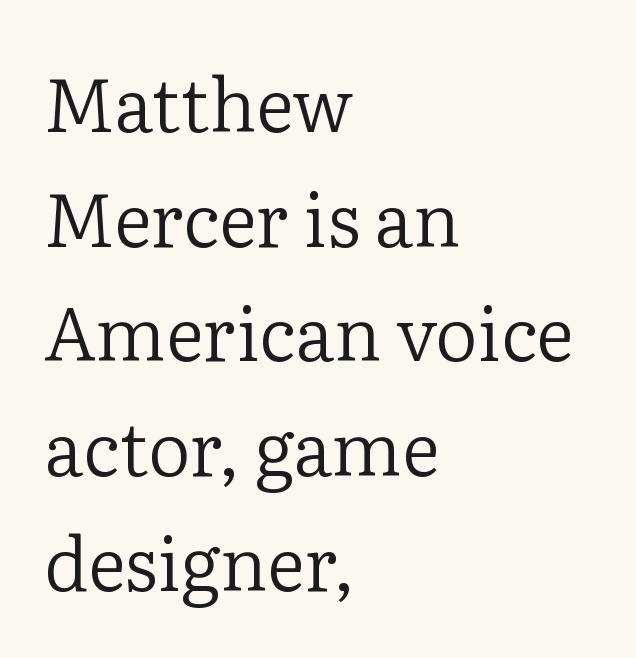
{"serif": "yes", "italic": "no", "bold": "no", "weight": "regular", "width": "normal", "stroke_contrast": "low", "x_height": "medium", "monospaced": "no", "underline": "no", "align": "left", "line_spacing": "normal", "line_spacing_ratio": 1.55, "letter_spacing": "normal", "letter_spacing_em": 0.0, "glyph_px": 74}
